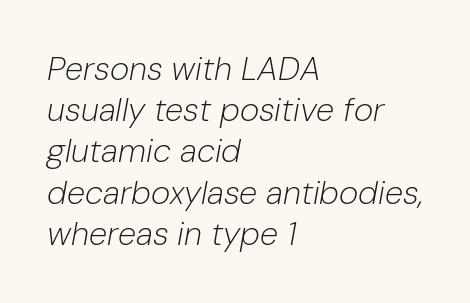
There is no visible air inserted between adjacent glyphs. You can tell it's italic because the verticals aren't actually vertical. Just letters on the line, the space beneath them empty. This sample keeps an unexceptional amount of space between lines. Weight: not bold — regular or lighter.
